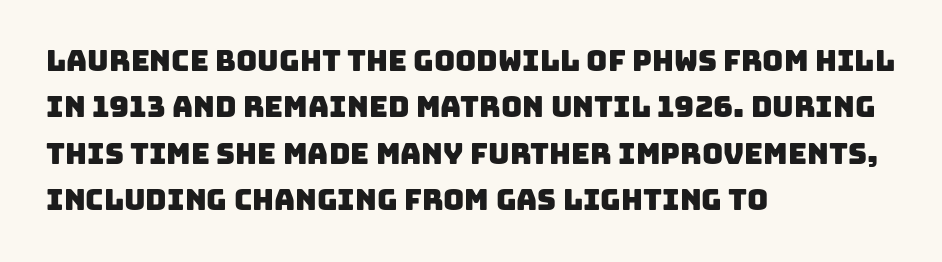
The image shows 29 px sans-serif type; set left-aligned, normal line spacing (1.6x), normal letter spacing, not underlined; low stroke contrast and a large x-height.
